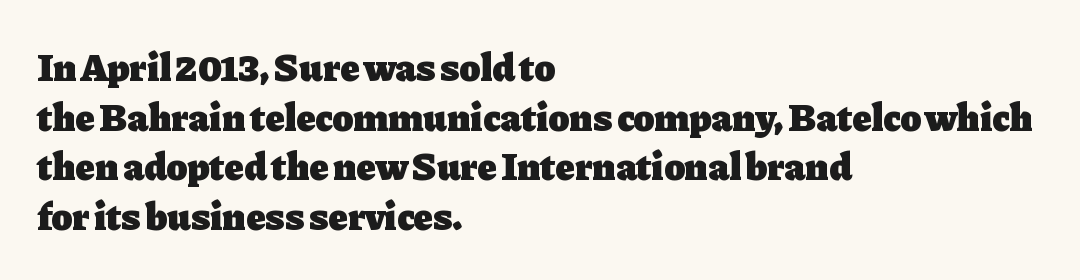
Q: Is the text bold? A: Yes.
Q: Is the text italic (slanted)? A: No, it is upright.
Q: Is the typeface a serif or a sans-serif typeface? A: Serif.
Q: Is the text underlined? A: No.
Q: How is the paragraph aligned? A: Left-aligned.
Q: Is the spacing between letters normal or unusually wide? A: Normal.
Q: Is the spacing between lines tight, normal or loose? A: Normal.
Q: Width (condensed, normal, or wide)? A: Normal.
Q: Stroke contrast? A: Low.
Q: x-height? A: Medium.
Q: Monospaced? A: No.
